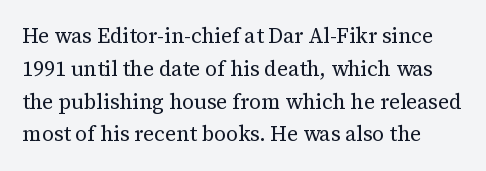
No italicization has been applied; the sample stays upright. Rows of type keep a routine distance in the vertical direction. Bare-footed words on every line. Tracking here is standard; glyphs follow each other at the usual distance. No extra ink here — the face is not bold.
